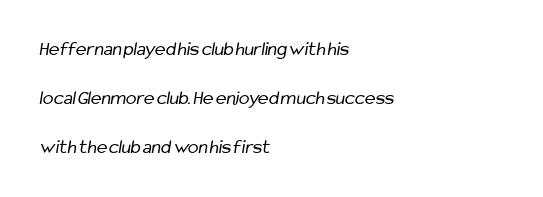
{"bold": "no", "underline": "no", "align": "left", "line_spacing": "loose", "line_spacing_ratio": 2.46, "letter_spacing": "normal", "letter_spacing_em": 0.0, "glyph_px": 20}
